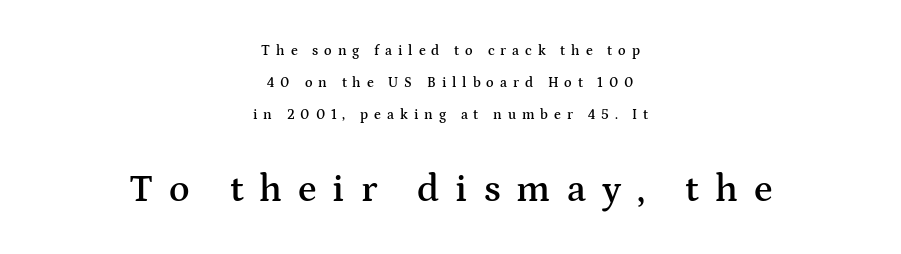
The image shows 38 px semibold, wide serif type, upright; set centered, loose line spacing (2.27x), unusually wide letter spacing (+0.42 em), not underlined; the second (bottom) block is 2.71x larger; medium stroke contrast and a medium x-height.
